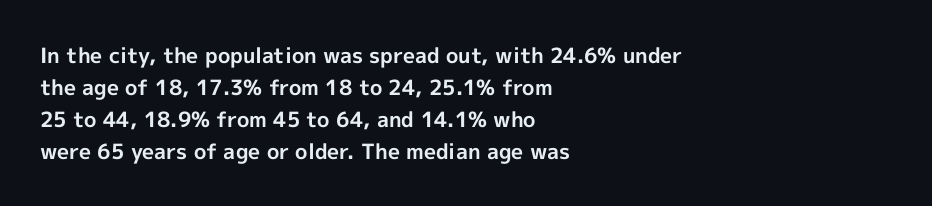
The image shows 21 px bold type, upright; set left-aligned, normal line spacing (1.52x), normal letter spacing, not underlined.
